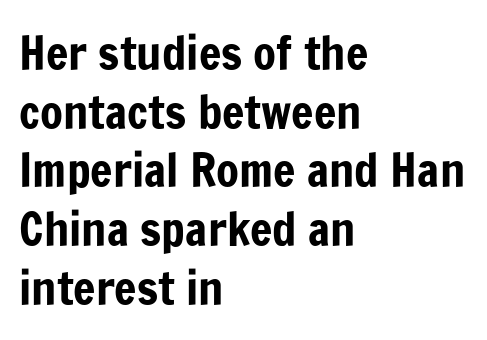
{"serif": "no", "italic": "no", "width": "condensed", "stroke_contrast": "low", "x_height": "medium", "monospaced": "no", "underline": "no", "align": "left", "line_spacing": "normal", "line_spacing_ratio": 1.25, "letter_spacing": "normal", "letter_spacing_em": 0.0, "glyph_px": 47}
